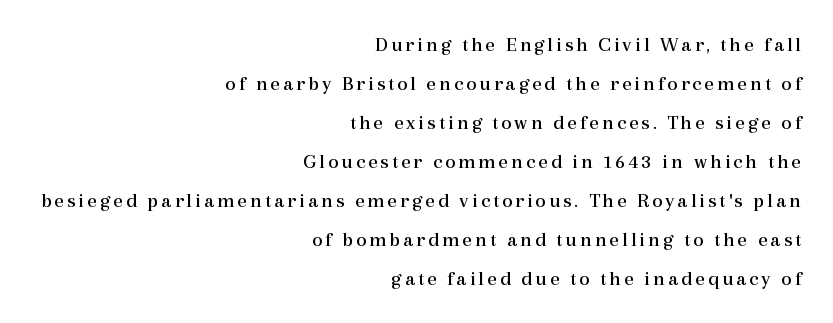
The image shows 21 px text type, upright; set right-aligned, line spacing 1.86x, not underlined.
